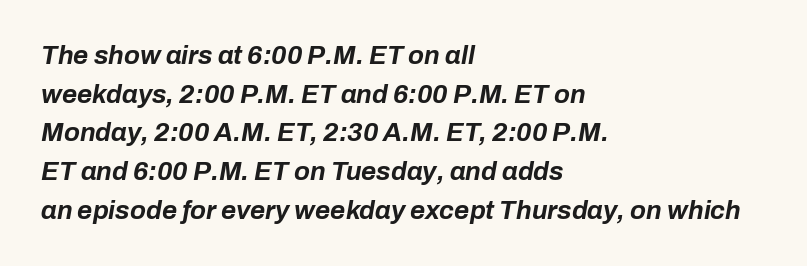
Q: Is the text bold? A: Yes.
Q: Is the text italic (slanted)? A: Yes, it leans right by about 10 degrees.
Q: Is the text underlined? A: No.
Q: How is the paragraph aligned? A: Left-aligned.
Q: Is the spacing between letters normal or unusually wide? A: Normal.
Q: Is the spacing between lines tight, normal or loose? A: Normal.
